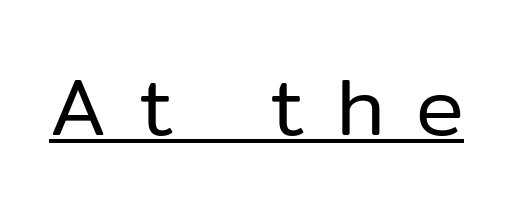
{"serif": "no", "italic": "no", "bold": "no", "weight": "regular", "width": "normal", "stroke_contrast": "low", "x_height": "medium", "monospaced": "no", "underline": "yes", "letter_spacing": "wide", "letter_spacing_em": 0.39, "glyph_px": 80}
